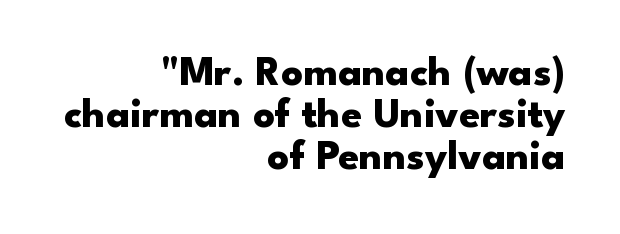
{"serif": "no", "italic": "no", "bold": "yes", "weight": "heavy", "width": "wide", "stroke_contrast": "low", "x_height": "small", "monospaced": "no", "underline": "no", "align": "right", "line_spacing": "tight", "line_spacing_ratio": 1.0, "letter_spacing": "normal", "letter_spacing_em": 0.0, "glyph_px": 42}
